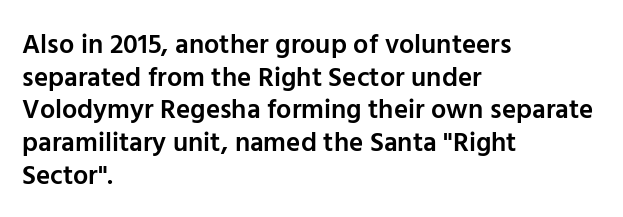
Q: Is the text bold? A: Semi-bold.
Q: Is the text italic (slanted)? A: No, it is upright.
Q: Is the text underlined? A: No.
Q: How is the paragraph aligned? A: Left-aligned.
Q: Is the spacing between letters normal or unusually wide? A: Normal.
